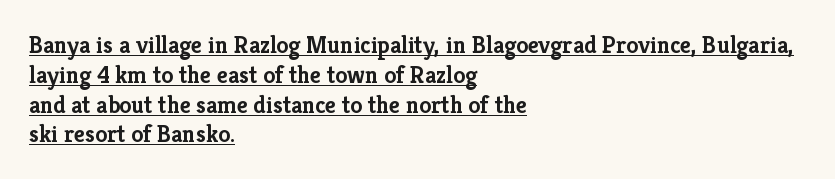
{"italic": "no", "bold": "yes", "underline": "yes", "align": "left", "line_spacing_ratio": 1.24, "letter_spacing": "normal", "letter_spacing_em": 0.0, "glyph_px": 24}
